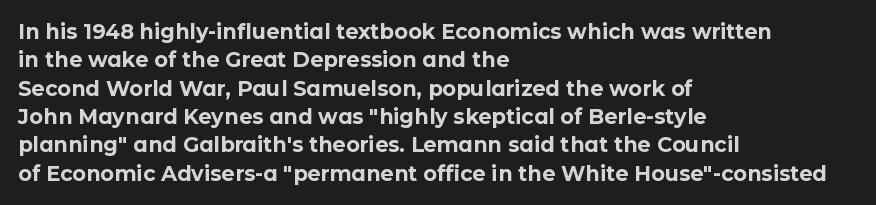
{"italic": "no", "bold": "yes", "underline": "no", "align": "left", "line_spacing": "normal", "line_spacing_ratio": 1.35, "letter_spacing": "normal", "letter_spacing_em": 0.0, "glyph_px": 21}
